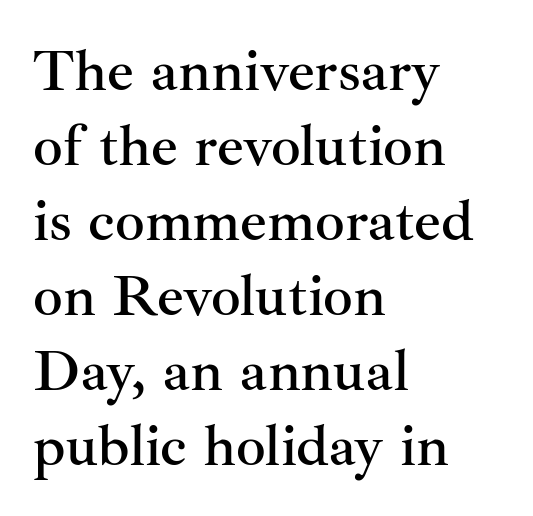
{"serif": "yes", "italic": "no", "width": "normal", "stroke_contrast": "medium", "x_height": "small", "monospaced": "no", "underline": "no", "align": "left", "line_spacing": "normal", "line_spacing_ratio": 1.27, "letter_spacing": "normal", "letter_spacing_em": 0.0, "glyph_px": 59}
